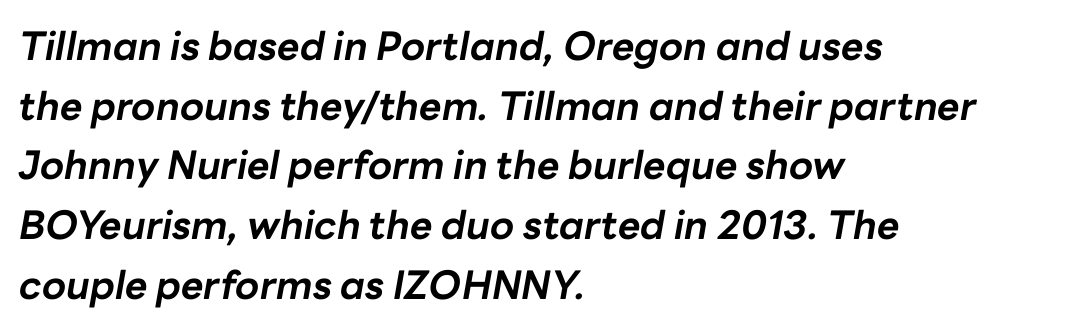
{"italic": "yes", "lean": "right", "slant_degrees": 10, "bold": "yes", "weight": "bold", "width": "normal", "stroke_contrast": "low", "x_height": "medium", "monospaced": "no", "underline": "no", "align": "left", "line_spacing": "normal", "line_spacing_ratio": 1.53, "letter_spacing": "normal", "letter_spacing_em": 0.0, "glyph_px": 39}
